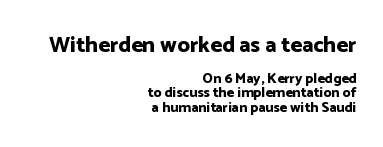
{"italic": "no", "bold": "yes", "underline": "no", "align": "right", "line_spacing": "tight", "line_spacing_ratio": 1.02, "letter_spacing": "normal", "letter_spacing_em": 0.0, "larger_block": "first", "size_ratio": 1.57, "glyph_px": 22}
